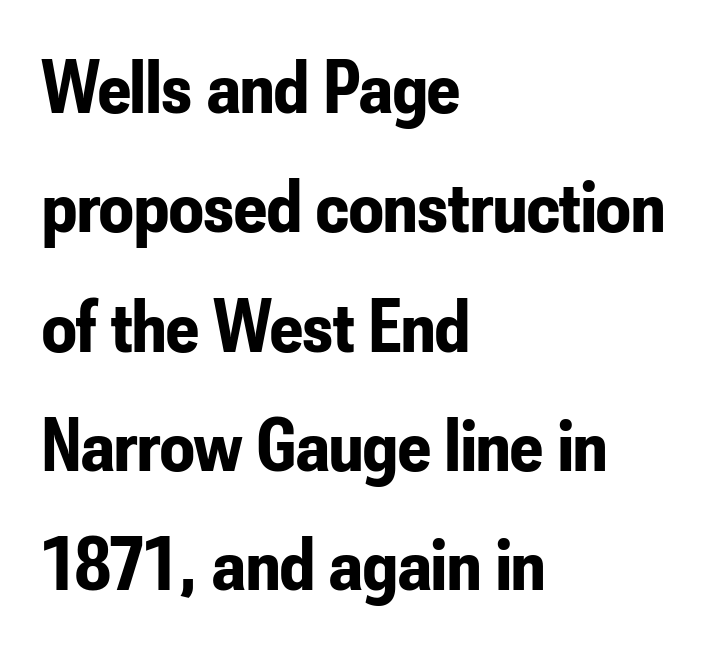
The image shows 76 px bold, condensed sans-serif type, upright; set left-aligned, normal line spacing (1.57x), normal letter spacing, not underlined; low stroke contrast and a small x-height.
